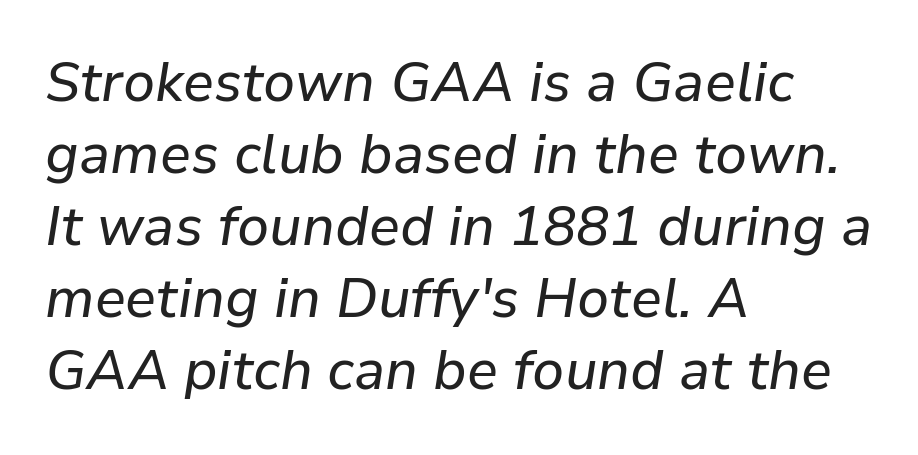
The image shows 55 px text type, italic (leaning right); set left-aligned, normal line spacing (1.31x), normal letter spacing, not underlined; low stroke contrast and a medium x-height.
